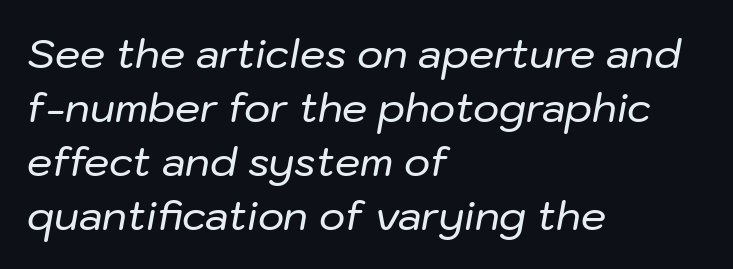
Designer's note — italics engaged. Leftover space on each line is placed entirely after the last word. These lines are rendered in a variable-pitch font. No word sits above an underline.
